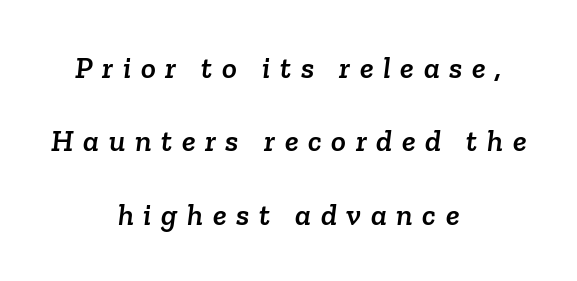
Observe the serifs anchoring each vertical stroke in this sample. The horizontal fit of the characters is loose and conspicuously gappy. Character widths vary here, with narrow letters taking less room than wide ones. Each row of text sits above clean, open space. Each line is balanced around a shared central axis. The passage shown stacks its lines with a broad gap.
